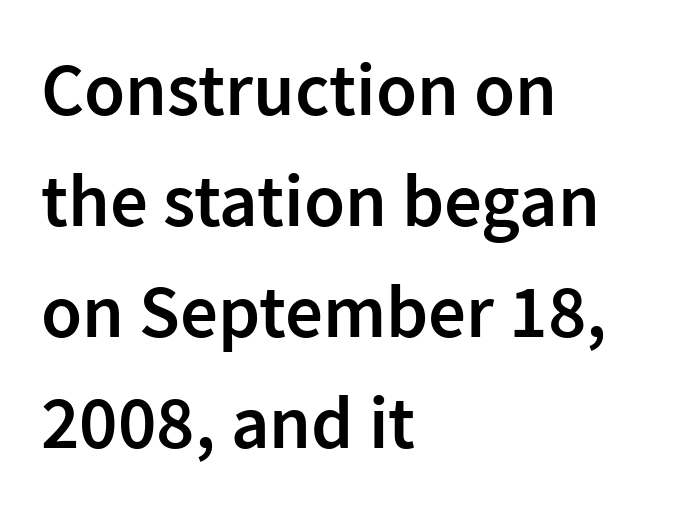
A typesetter would call this proportional, since set widths differ per character. Stems and bowls a touch heavier than normal — semibold. Are there feet on the stems? There aren't — it's a sans. Style check: upright.
